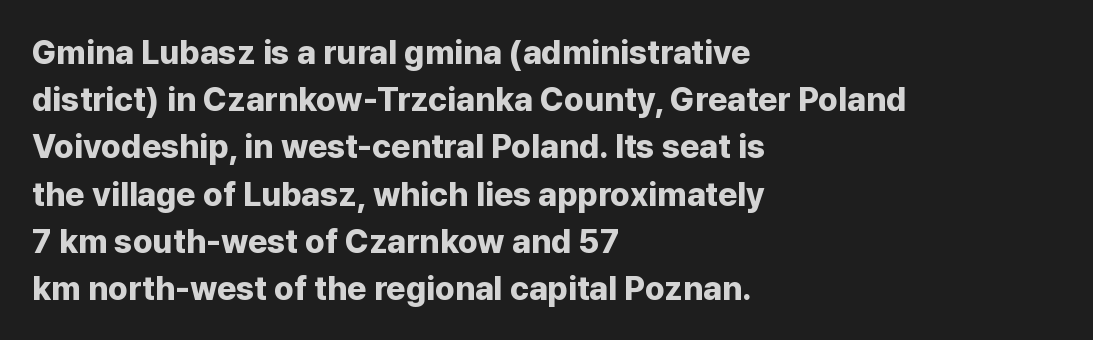
The image shows 33 px bold sans-serif type, upright; set left-aligned, normal line spacing (1.43x), normal letter spacing, not underlined; low stroke contrast and a medium x-height.
